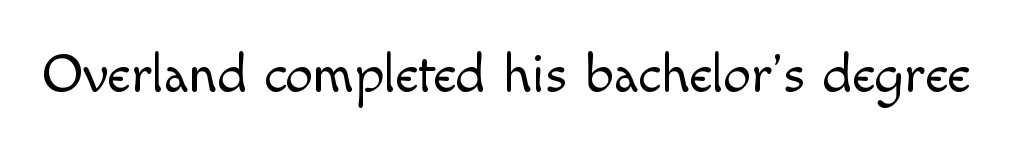
{"serif": "no", "italic": "no", "bold": "no", "weight": "light", "width": "normal", "x_height": "small", "monospaced": "no", "underline": "no", "letter_spacing": "normal", "letter_spacing_em": 0.0, "glyph_px": 55}
